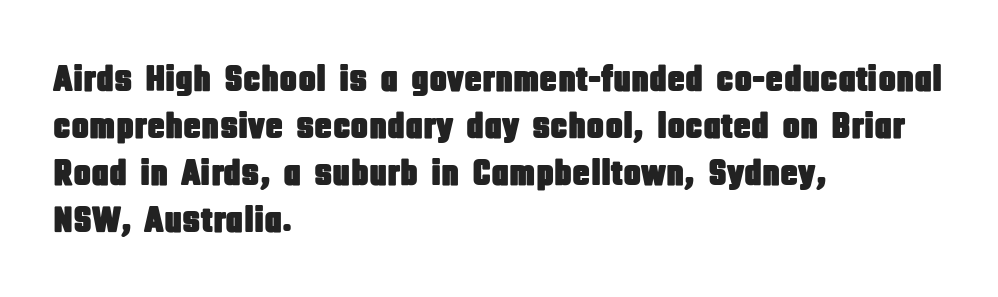
{"serif": "no", "italic": "no", "width": "condensed", "stroke_contrast": "low", "x_height": "large", "monospaced": "no", "underline": "no", "align": "left", "line_spacing": "normal", "line_spacing_ratio": 1.27, "letter_spacing": "normal", "letter_spacing_em": 0.0, "glyph_px": 37}
